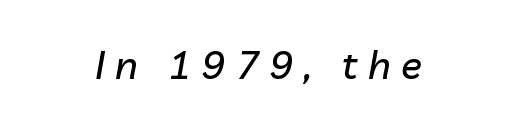
The rendering uses natural spacing where letterforms have individual widths. Compared with typical body copy, the letter spacing here is much looser. If you folded the block vertically in half, each line would mirror itself in length. Characters are canted at an angle relative to the baseline's perpendicular. The strip under each line holds only bare page.
